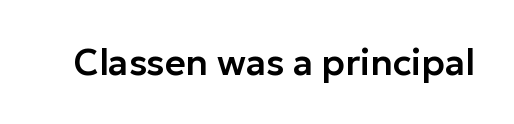
You could not count columns in this text — the font is proportionally spaced. This is roman type, the default non-slanted kind. Short note: letters normally spaced. Clear beneath every line of the passage. Font category for this specimen: sans-serif.
